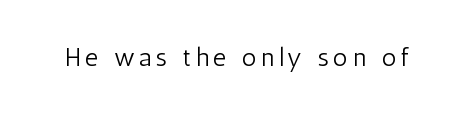
On a weight scale, this lands at 450 or below. The gap between lines stays unmarked. Notice how the stems are strictly vertical — no italics here.
